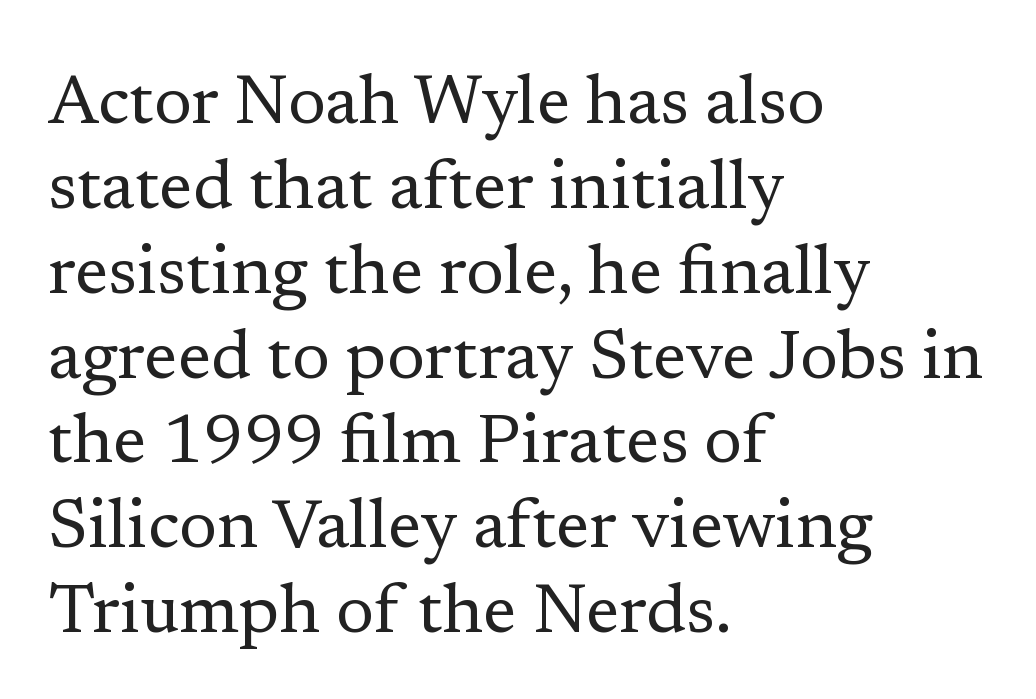
{"serif": "yes", "italic": "no", "bold": "no", "weight": "regular", "width": "normal", "stroke_contrast": "low", "x_height": "medium", "monospaced": "no", "underline": "no", "align": "left", "line_spacing_ratio": 1.23, "letter_spacing": "normal", "letter_spacing_em": 0.0, "glyph_px": 69}
